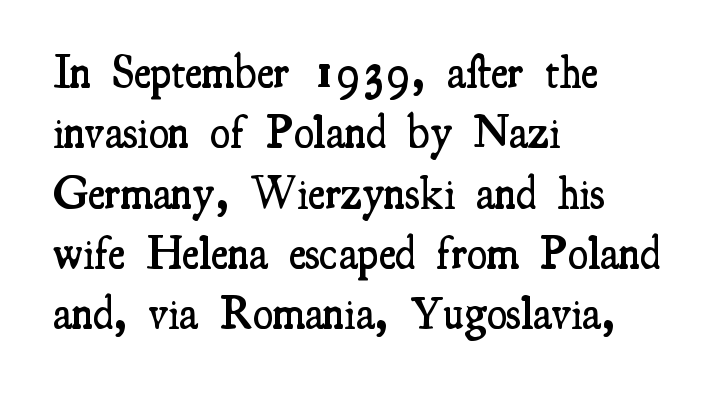
Unmarked baselines from the first word to the last. Italic? Not at all — the glyphs are vertical. Regular leading. The type is set solid horizontally, with unmodified tracking.
